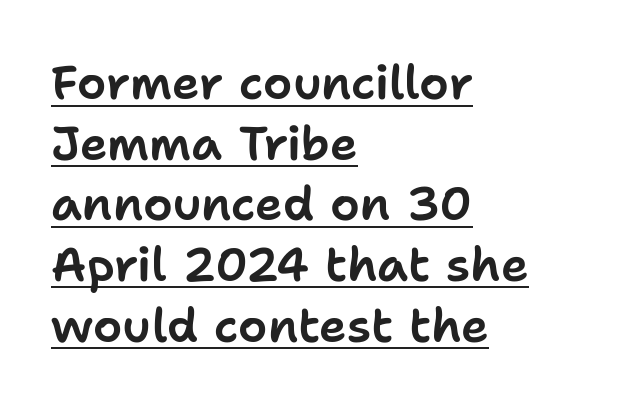
The image shows 47 px sans-serif type, upright; set left-aligned, normal line spacing (1.29x), normal letter spacing, underlined; low stroke contrast and a medium x-height.
